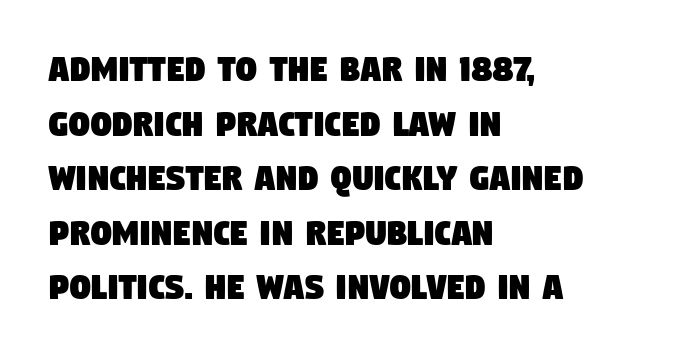
The image shows 41 px condensed sans-serif type; set left-aligned, normal line spacing (1.33x), normal letter spacing, not underlined; low stroke contrast and a large x-height.
